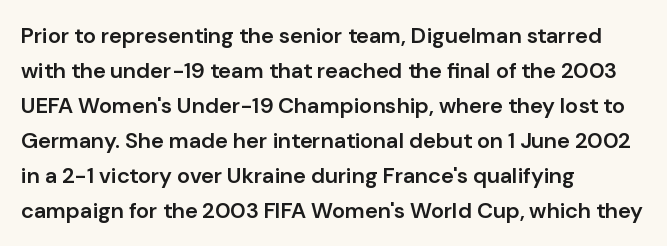
Q: Is the text bold? A: Semi-bold.
Q: Is the text italic (slanted)? A: No, it is upright.
Q: Is the text underlined? A: No.
Q: How is the paragraph aligned? A: Left-aligned.
Q: Is the spacing between letters normal or unusually wide? A: Normal.
Q: Is the spacing between lines tight, normal or loose? A: Normal.
